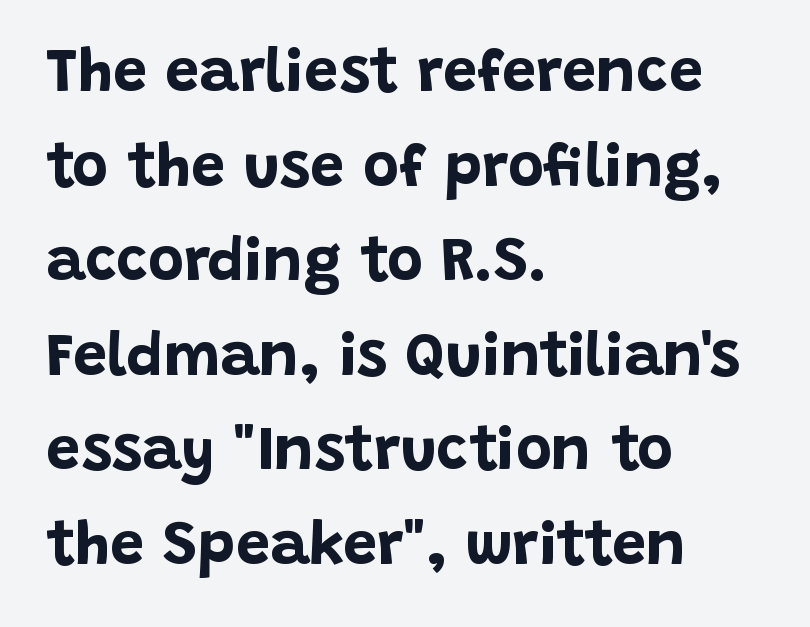
Beneath every word, the page is bare. Leftover space on each line is placed entirely after the last word. Regular leading. Serif or sans? Sans — the stroke terminals are bare. Each glyph is drawn with heavy, bold strokes.
